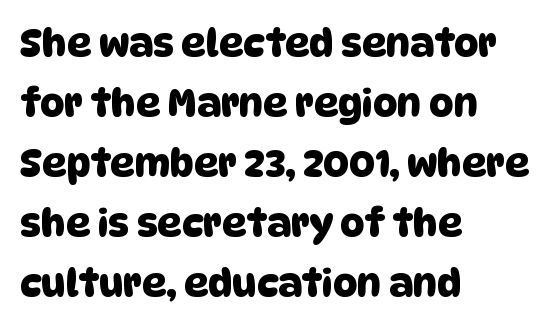
The image shows 38 px sans-serif type; set left-aligned, normal line spacing (1.58x), normal letter spacing, not underlined; low stroke contrast and a large x-height.
